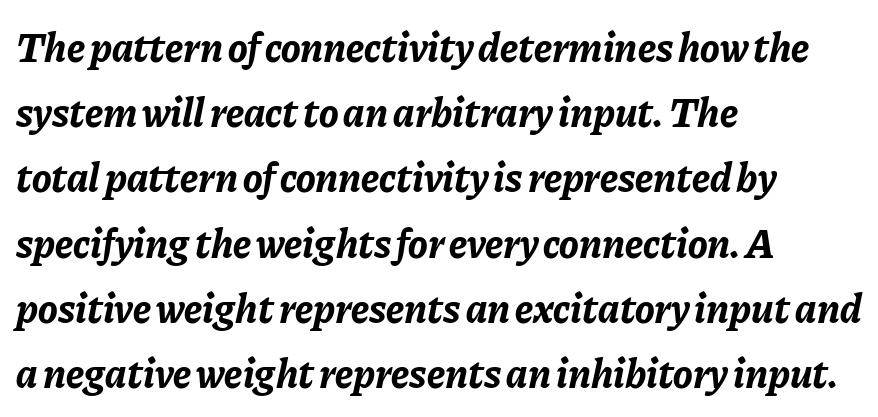
The image shows 41 px bold type, italic (leaning right); set left-aligned, normal line spacing (1.59x), normal letter spacing, not underlined; low stroke contrast and a medium x-height.
